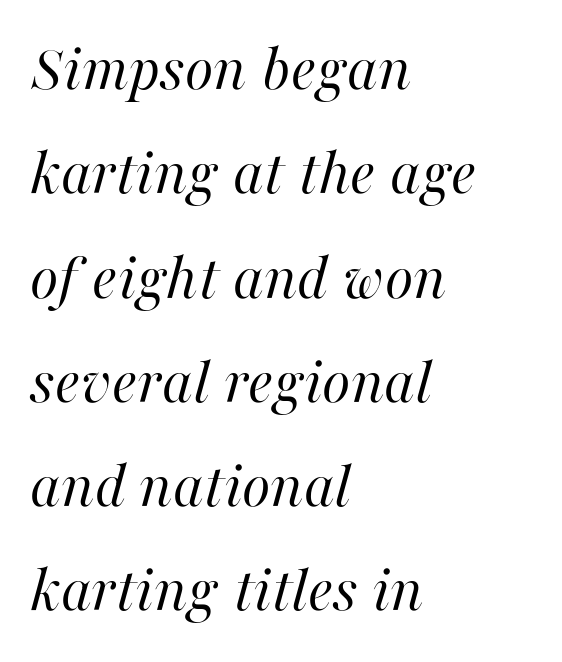
{"italic": "yes", "lean": "right", "slant_degrees": 16, "bold": "no", "weight": "regular", "width": "normal", "stroke_contrast": "high", "x_height": "medium", "monospaced": "no", "underline": "no", "align": "left", "line_spacing": "normal", "line_spacing_ratio": 1.58, "letter_spacing": "normal", "letter_spacing_em": 0.0, "glyph_px": 66}
